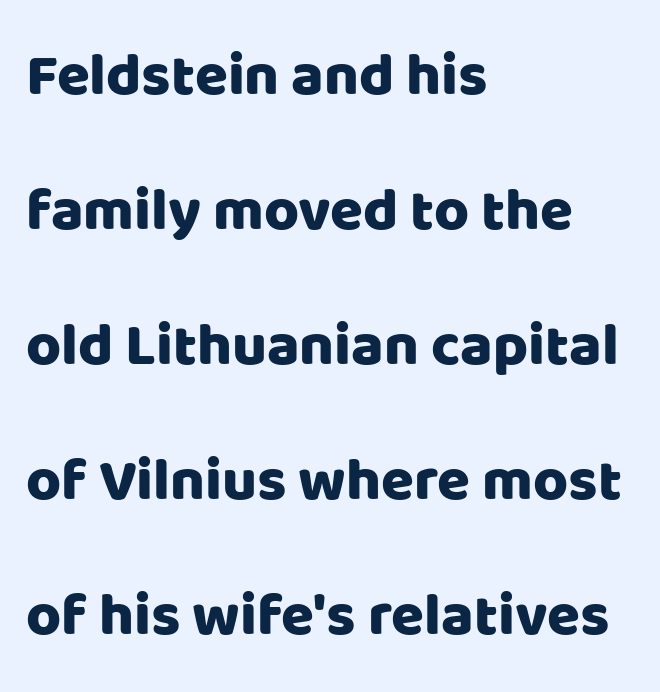
The image shows 60 px sans-serif type, upright; set left-aligned, loose line spacing (2.25x), normal letter spacing, not underlined; low stroke contrast and a large x-height.
